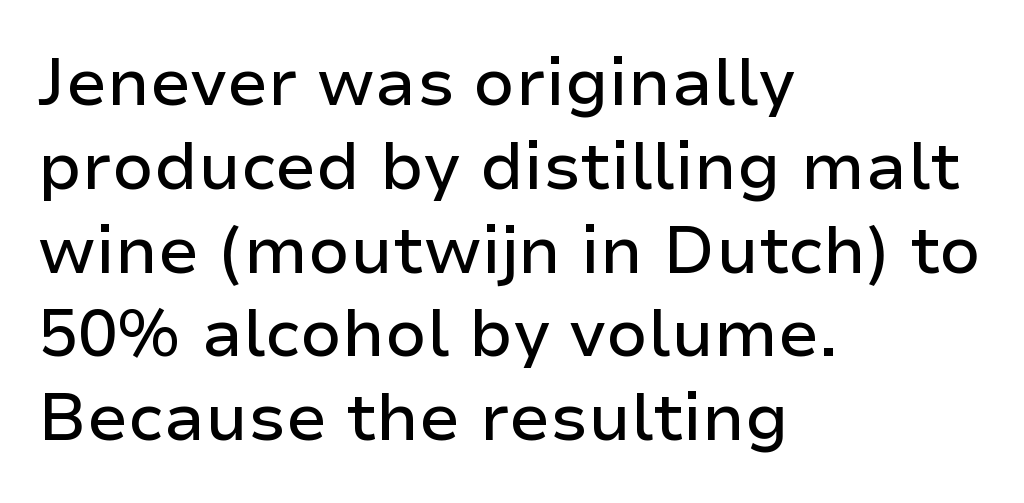
Q: Is the text italic (slanted)? A: No, it is upright.
Q: Is the typeface a serif or a sans-serif typeface? A: Sans-serif.
Q: Is the text underlined? A: No.
Q: How is the paragraph aligned? A: Left-aligned.
Q: Is the spacing between letters normal or unusually wide? A: Normal.
Q: Is the spacing between lines tight, normal or loose? A: Normal.
Q: Width (condensed, normal, or wide)? A: Normal.
Q: Stroke contrast? A: Low.
Q: x-height? A: Medium.
Q: Monospaced? A: No.
